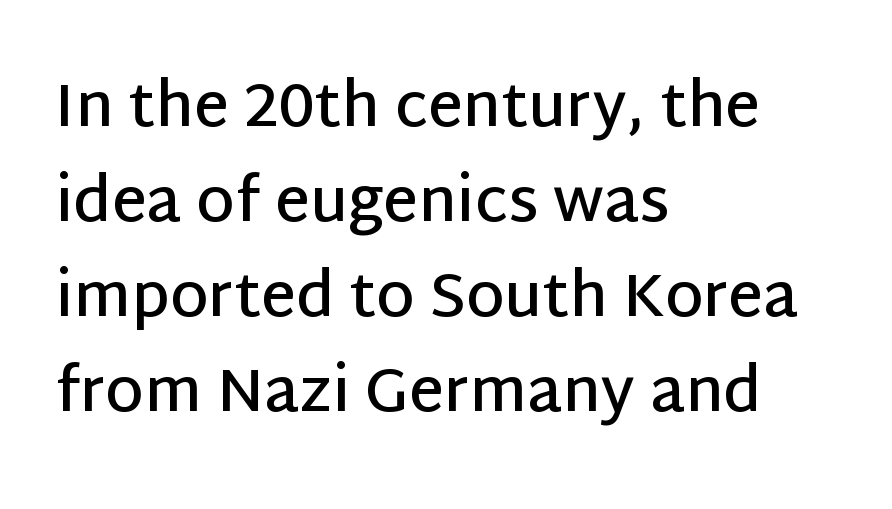
The words here are not underlined. Check where the strokes stop: nothing finishes them off — pure sans. These lines keep a tight, regular rhythm from letter to letter. Is there any slant? The stems are plumb.
